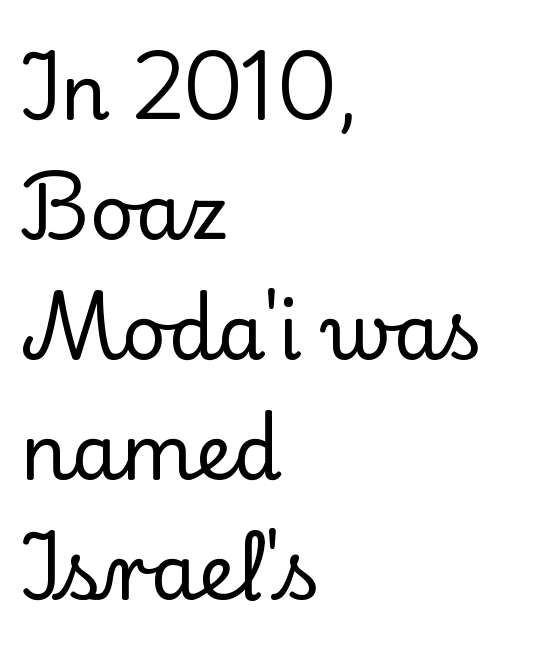
The image shows 77 px serif type, upright; set left-aligned, normal line spacing (1.56x), normal letter spacing, not underlined; low stroke contrast and a small x-height.
